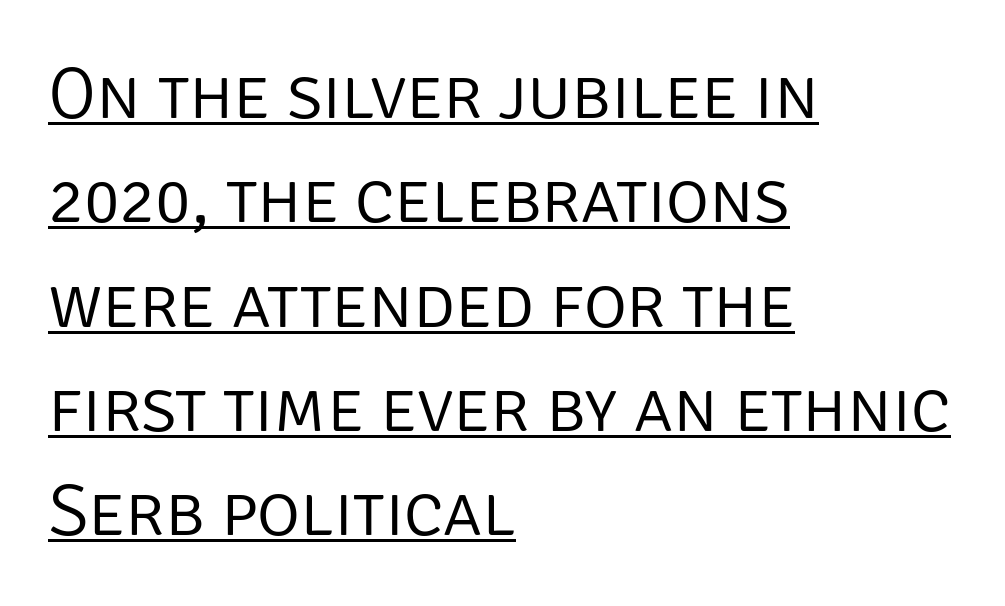
Think of a printed novel: that variable character pitch is what you see here. These lines keep a tight, regular rhythm from letter to letter. The face used here appears with an underline applied. Horizontally, the lines are justified to the leading edge only. Regarding leading, the lines here are spaced in the standard way.
